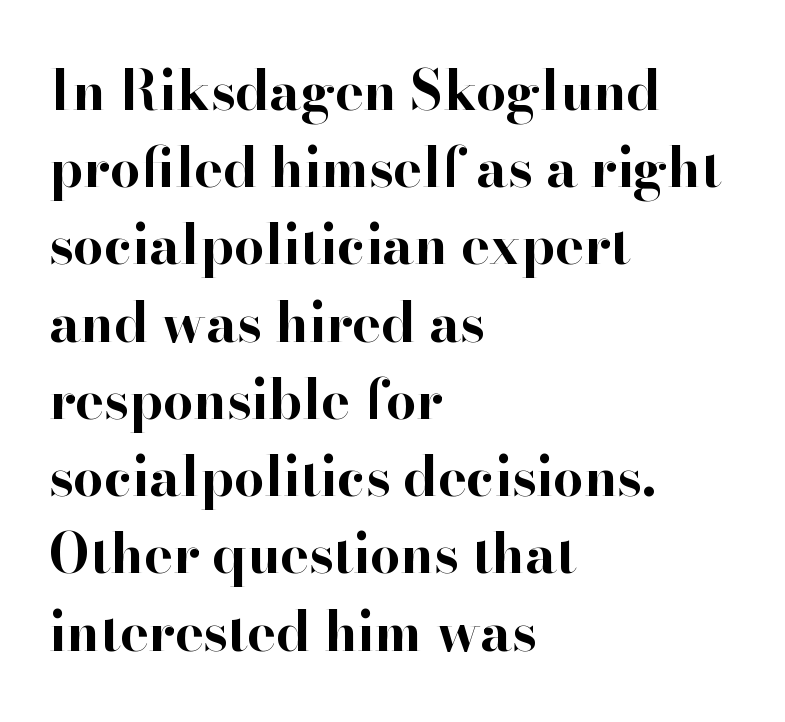
{"serif": "yes", "italic": "no", "bold": "yes", "weight": "bold", "width": "normal", "stroke_contrast": "high", "x_height": "small", "monospaced": "no", "underline": "no", "align": "left", "line_spacing": "normal", "line_spacing_ratio": 1.43, "letter_spacing": "normal", "letter_spacing_em": 0.0, "glyph_px": 54}
